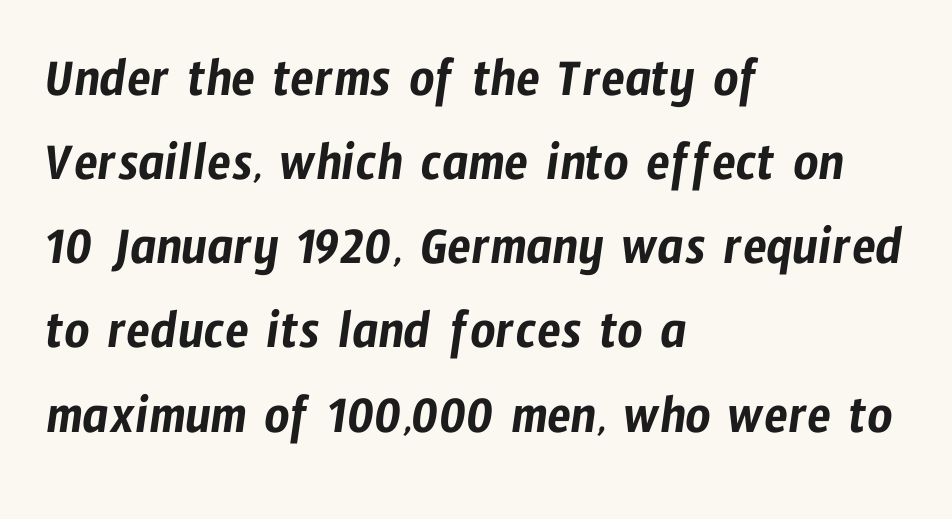
{"serif": "no", "width": "condensed", "stroke_contrast": "low", "x_height": "medium", "monospaced": "no", "underline": "no", "align": "left", "line_spacing": "normal", "line_spacing_ratio": 1.53, "letter_spacing": "normal", "letter_spacing_em": 0.0, "glyph_px": 55}
